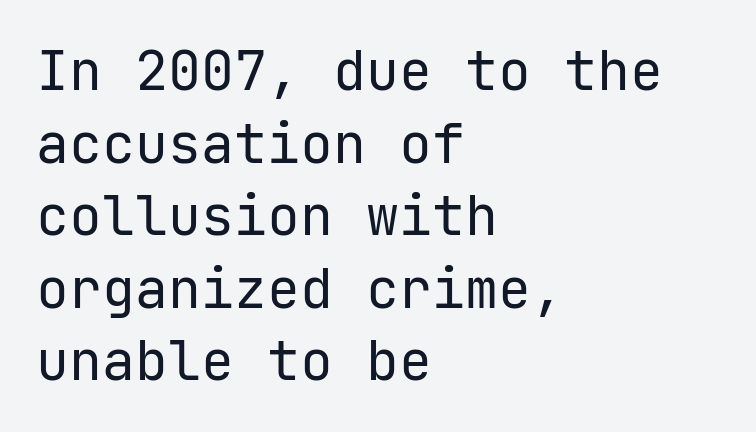
Q: Is the text bold? A: No.
Q: Is the text italic (slanted)? A: No, it is upright.
Q: Is the typeface a serif or a sans-serif typeface? A: Sans-serif.
Q: Is the text underlined? A: No.
Q: How is the paragraph aligned? A: Left-aligned.
Q: Is the spacing between letters normal or unusually wide? A: Normal.
Q: Is the spacing between lines tight, normal or loose? A: Normal.
Q: Width (condensed, normal, or wide)? A: Normal.
Q: Stroke contrast? A: Low.
Q: x-height? A: Medium.
Q: Monospaced? A: Yes.
